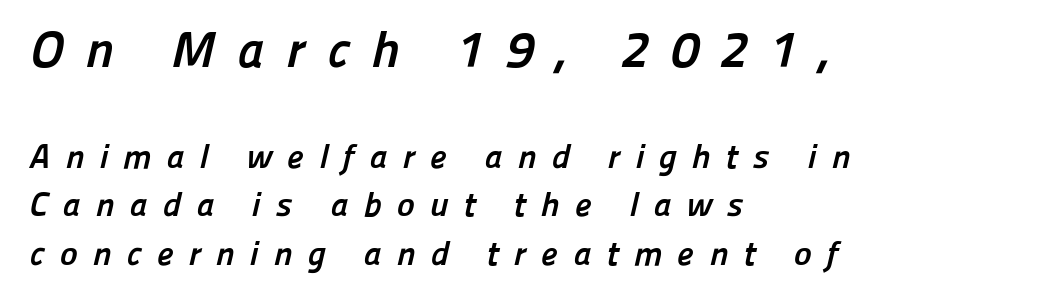
Note the varied advance widths — an 'i' is clearly narrower than an 'm'. Which margin do the lines hug? The left one — the right edge is uneven. The characters look thick and weighty, a clear bold. No word sits above an underline.
